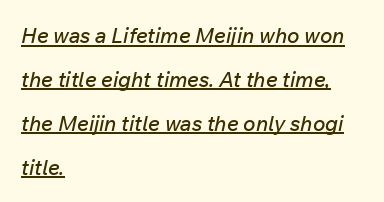
{"italic": "yes", "lean": "right", "slant_degrees": 12, "underline": "yes", "align": "left", "line_spacing": "loose", "line_spacing_ratio": 2.09, "letter_spacing": "normal", "letter_spacing_em": 0.0, "glyph_px": 21}
